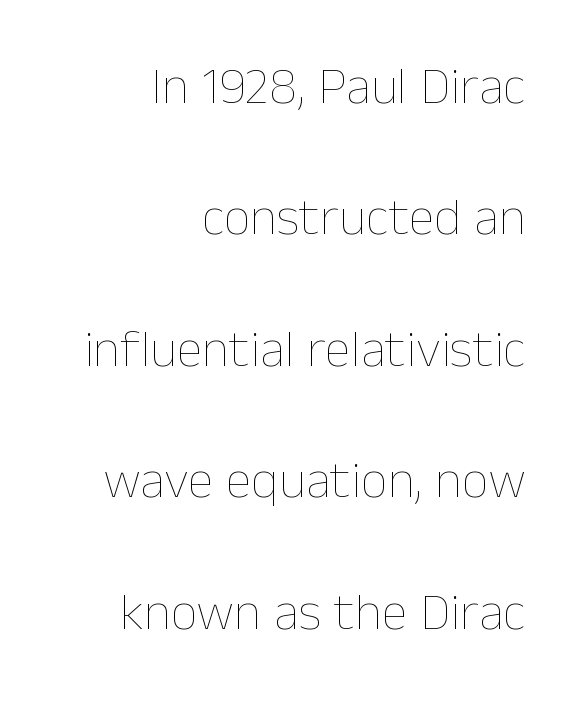
Q: Is the text bold? A: No.
Q: Is the text italic (slanted)? A: No, it is upright.
Q: Is the text underlined? A: No.
Q: How is the paragraph aligned? A: Right-aligned.
Q: Is the spacing between letters normal or unusually wide? A: Normal.
Q: Is the spacing between lines tight, normal or loose? A: Loose.
Q: Width (condensed, normal, or wide)? A: Normal.
Q: Stroke contrast? A: Low.
Q: x-height? A: Medium.
Q: Monospaced? A: No.
